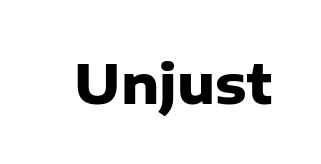
Grotesque or geometric, the face here clearly has no serifs. Observe the ordinary spacing: letters are neighbours, not strangers. Does the lettering tilt? It doesn't — this is upright. A dark, heavy texture on the line: the type is bold. Here the designer chose a conventional face with non-uniform glyph widths.
